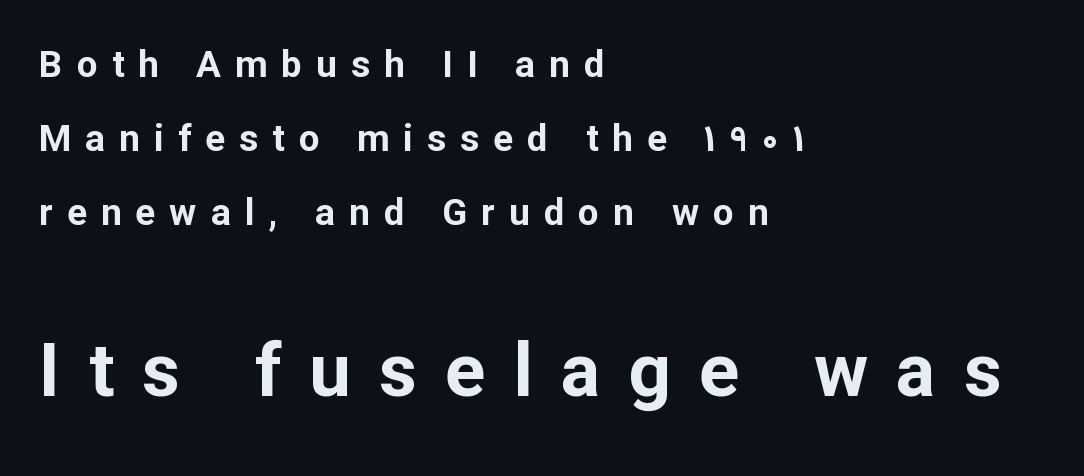
The image shows 74 px bold sans-serif type, upright; set left-aligned, loose line spacing (2.0x), unusually wide letter spacing (+0.38 em), not underlined; the second (bottom) block is 2.0x larger; low stroke contrast and a medium x-height.
